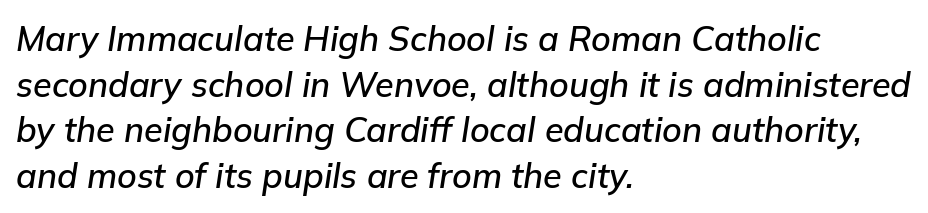
Here the designer chose a conventional face with non-uniform glyph widths. The setting favours the left margin, as ordinary paragraphs usually do. The gaps between neighbouring characters are ordinary and unremarkable. This block has exactly the height ordinary leading produces. Underline: absent.
